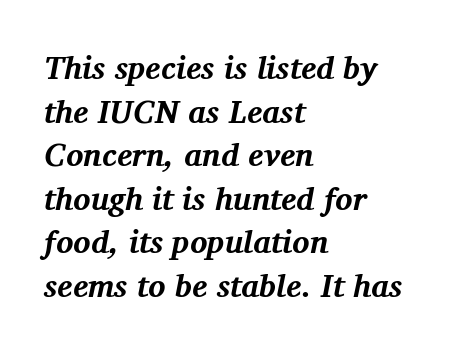
The image shows 32 px bold serif type, italic (leaning right); set left-aligned, normal line spacing (1.36x), normal letter spacing, not underlined; medium stroke contrast and a medium x-height.
